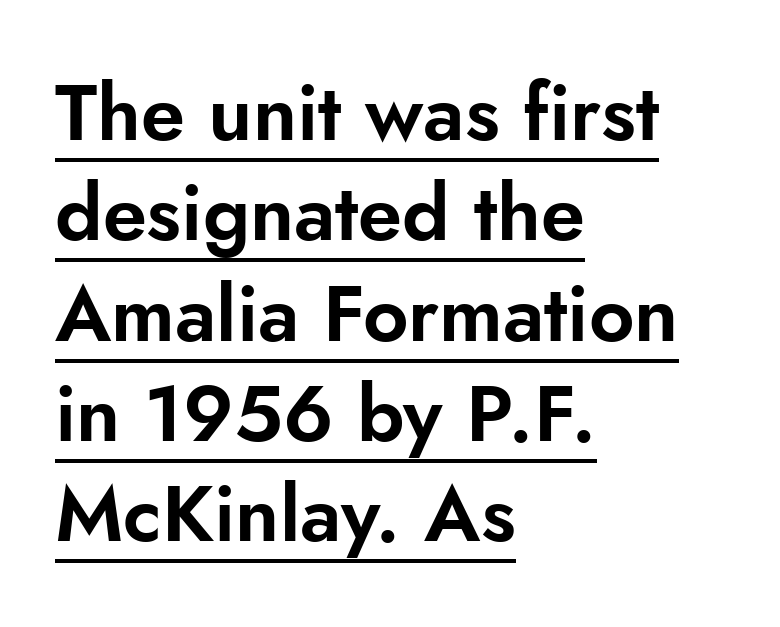
Q: Is the text italic (slanted)? A: No, it is upright.
Q: Is the typeface a serif or a sans-serif typeface? A: Sans-serif.
Q: Is the text underlined? A: Yes.
Q: How is the paragraph aligned? A: Left-aligned.
Q: Is the spacing between letters normal or unusually wide? A: Normal.
Q: Is the spacing between lines tight, normal or loose? A: Normal.
Q: Width (condensed, normal, or wide)? A: Normal.
Q: Stroke contrast? A: Low.
Q: x-height? A: Small.
Q: Monospaced? A: No.
